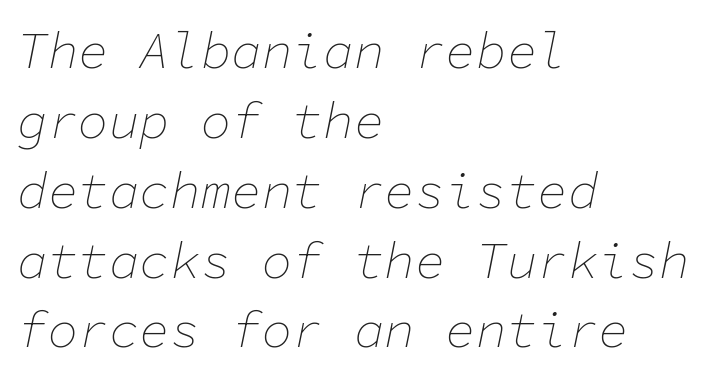
{"italic": "yes", "lean": "right", "slant_degrees": 11, "bold": "no", "weight": "thin", "width": "normal", "stroke_contrast": "low", "x_height": "medium", "monospaced": "yes", "underline": "no", "align": "left", "line_spacing": "normal", "line_spacing_ratio": 1.37, "letter_spacing": "normal", "letter_spacing_em": 0.0, "glyph_px": 51}
